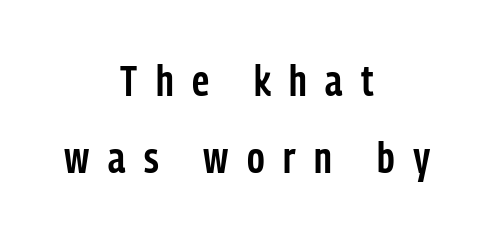
{"serif": "no", "italic": "no", "bold": "semi", "weight": "semibold", "width": "condensed", "stroke_contrast": "low", "x_height": "medium", "monospaced": "no", "underline": "no", "align": "center", "line_spacing_ratio": 1.76, "letter_spacing": "wide", "letter_spacing_em": 0.42, "glyph_px": 44}
